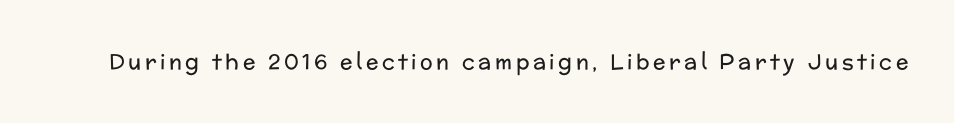
Nope, not italic — everything's standing straight. Weight: regular or lighter. This rendering features lettering with no underline.
